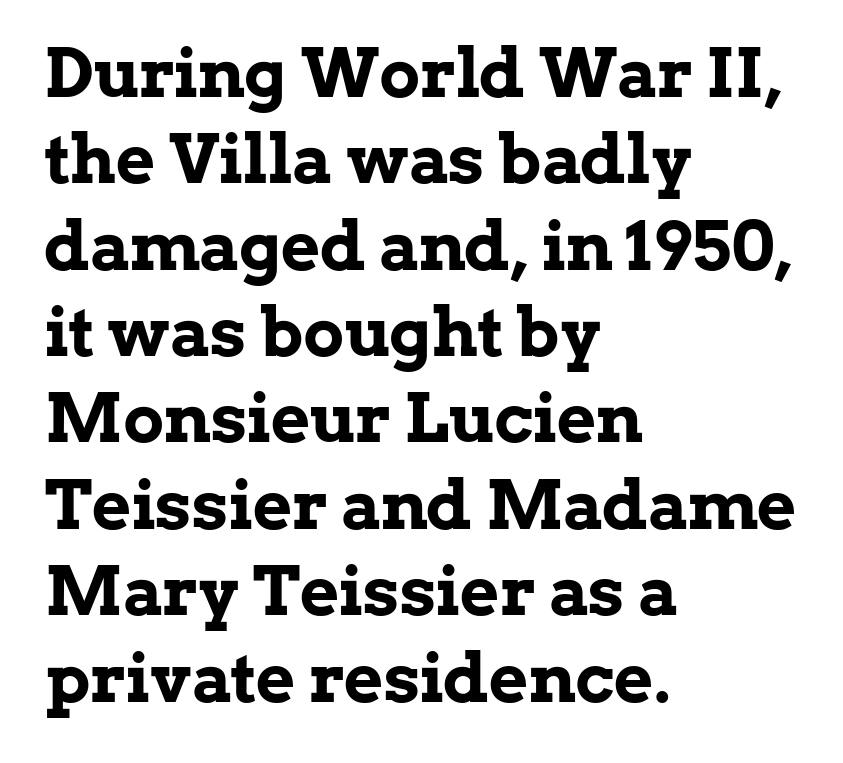
Observe the ordinary spacing: letters are neighbours, not strangers. The font family rendered here belongs to the serif group. Think of a printed novel: that variable character pitch is what you see here. The space directly below the letters is spotless.
